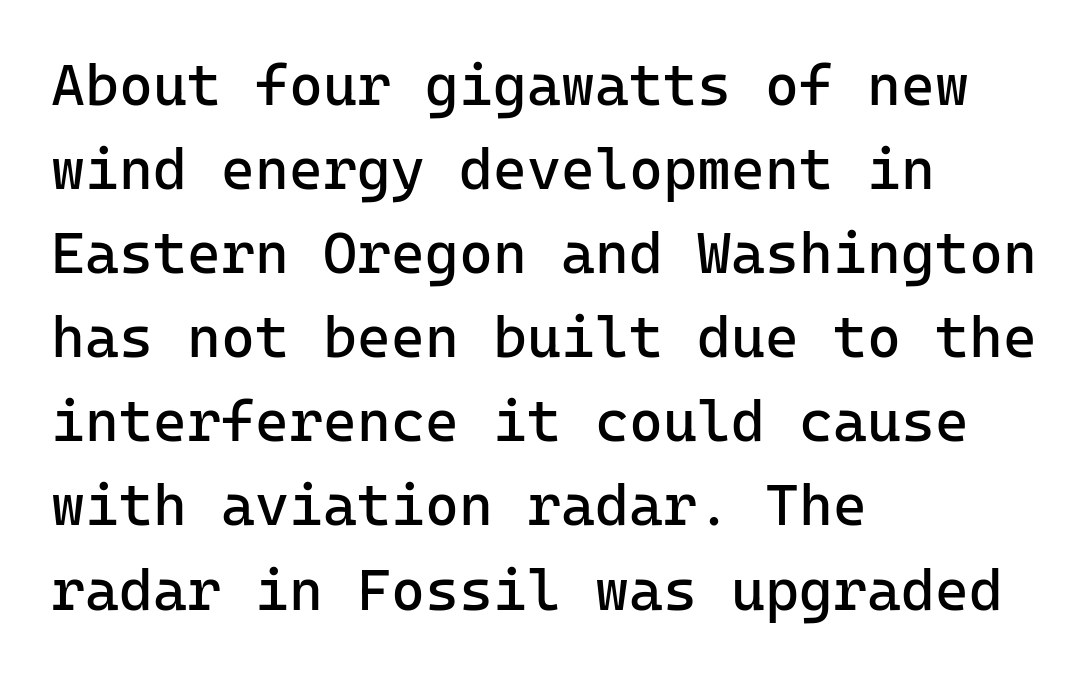
Q: Is the text bold? A: No.
Q: Is the text italic (slanted)? A: No, it is upright.
Q: Is the typeface a serif or a sans-serif typeface? A: Sans-serif.
Q: Is the text underlined? A: No.
Q: How is the paragraph aligned? A: Left-aligned.
Q: Is the spacing between letters normal or unusually wide? A: Normal.
Q: Is the spacing between lines tight, normal or loose? A: Normal.
Q: Width (condensed, normal, or wide)? A: Normal.
Q: Stroke contrast? A: Low.
Q: x-height? A: Medium.
Q: Monospaced? A: Yes.
